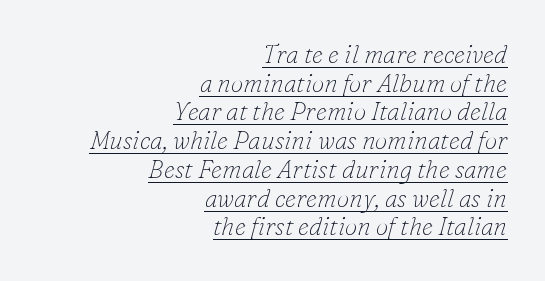
Q: Is the text bold? A: No.
Q: Is the text italic (slanted)? A: Yes, it leans right by about 16 degrees.
Q: Is the text underlined? A: Yes.
Q: How is the paragraph aligned? A: Right-aligned.
Q: Is the spacing between letters normal or unusually wide? A: Normal.
Q: Is the spacing between lines tight, normal or loose? A: Tight.
